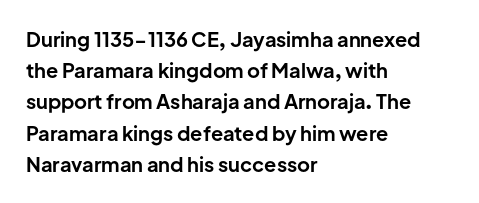
{"italic": "no", "bold": "yes", "underline": "no", "align": "left", "line_spacing": "normal", "line_spacing_ratio": 1.56, "letter_spacing": "normal", "letter_spacing_em": 0.0, "glyph_px": 20}
